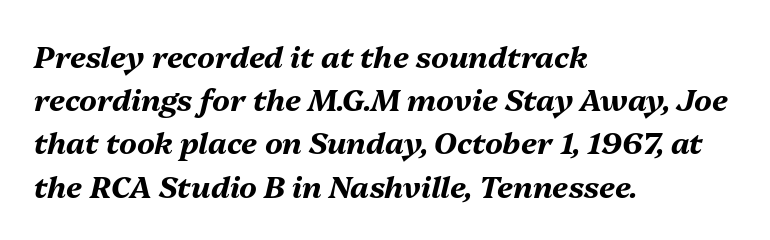
Q: Is the text bold? A: Yes.
Q: Is the text italic (slanted)? A: Yes, it leans right by about 13 degrees.
Q: Is the text underlined? A: No.
Q: How is the paragraph aligned? A: Left-aligned.
Q: Is the spacing between letters normal or unusually wide? A: Normal.
Q: Is the spacing between lines tight, normal or loose? A: Normal.
Q: Width (condensed, normal, or wide)? A: Normal.
Q: Stroke contrast? A: Medium.
Q: x-height? A: Medium.
Q: Monospaced? A: No.
